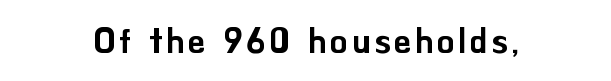
The typeface chosen for these lines omits serifs. Nobody drew a line under any word here. Upright lettering throughout. The passage shown is typed in a proportional face where columns would drift.
